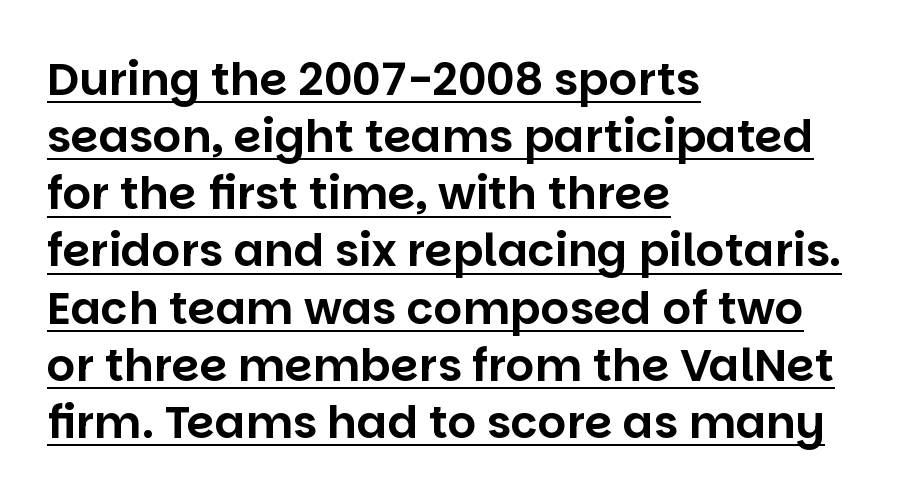
This sample uses plain, unmodified letter spacing. Normally led — the rows are evenly, conventionally spaced. This is roman type, the default non-slanted kind. The passage is arranged the way most books set body copy — flush left. Each letter keeps its own natural width here, so spacing adapts to shape. The face used here appears with an underline applied.
